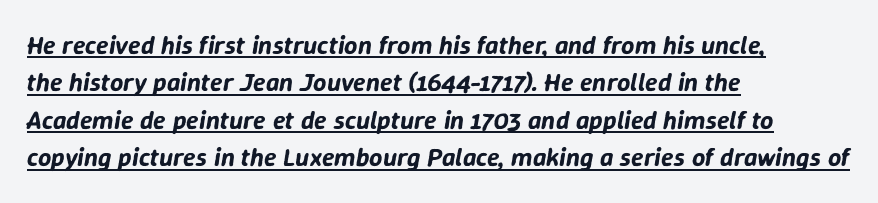
The image shows 26 px text type, italic (leaning right); set left-aligned, normal line spacing (1.44x), normal letter spacing, underlined.
